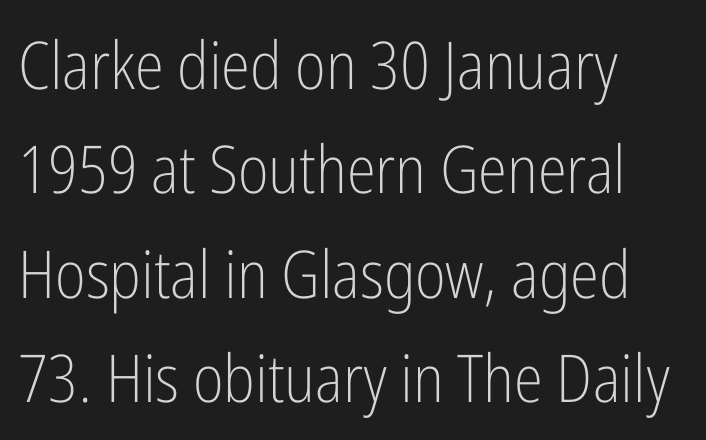
Q: Is the text bold? A: No.
Q: Is the text italic (slanted)? A: No, it is upright.
Q: Is the typeface a serif or a sans-serif typeface? A: Sans-serif.
Q: Is the text underlined? A: No.
Q: How is the paragraph aligned? A: Left-aligned.
Q: Is the spacing between letters normal or unusually wide? A: Normal.
Q: Is the spacing between lines tight, normal or loose? A: Normal.
Q: Width (condensed, normal, or wide)? A: Condensed.
Q: Stroke contrast? A: Low.
Q: x-height? A: Medium.
Q: Monospaced? A: No.
